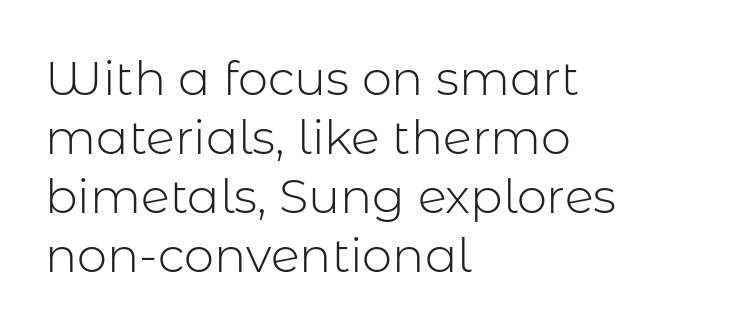
Q: Is the text bold? A: No.
Q: Is the text italic (slanted)? A: No, it is upright.
Q: Is the typeface a serif or a sans-serif typeface? A: Sans-serif.
Q: Is the text underlined? A: No.
Q: How is the paragraph aligned? A: Left-aligned.
Q: Is the spacing between letters normal or unusually wide? A: Normal.
Q: Width (condensed, normal, or wide)? A: Normal.
Q: Stroke contrast? A: Low.
Q: x-height? A: Medium.
Q: Monospaced? A: No.
